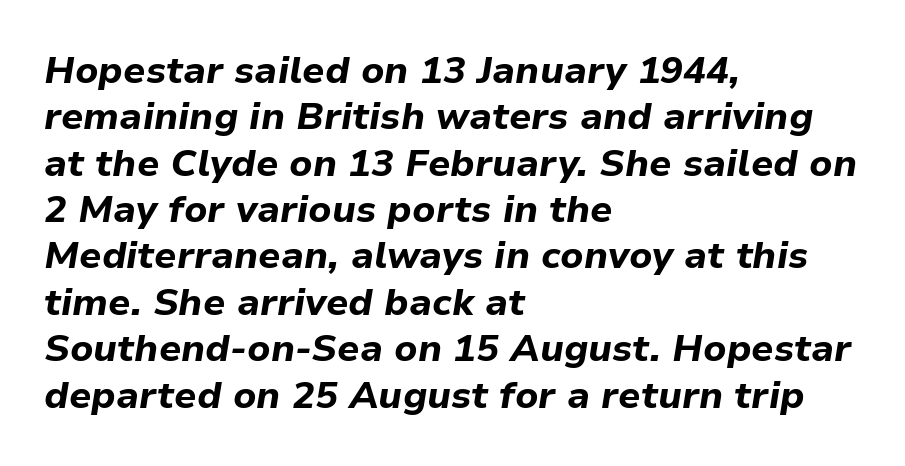
The image shows 38 px bold type, italic (leaning right); set left-aligned, line spacing 1.22x, normal letter spacing, not underlined; low stroke contrast and a medium x-height.
